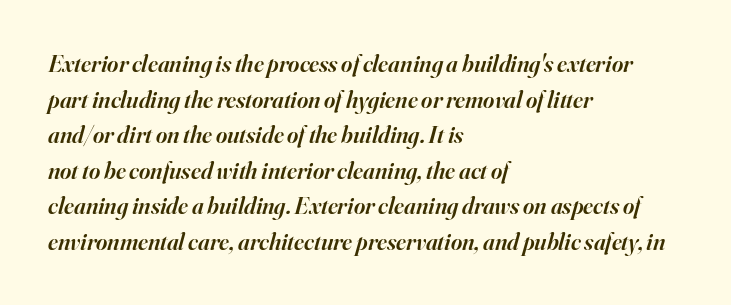
{"italic": "yes", "lean": "right", "slant_degrees": 16, "bold": "semi", "underline": "no", "align": "left", "line_spacing": "normal", "line_spacing_ratio": 1.48, "letter_spacing": "normal", "letter_spacing_em": 0.0, "glyph_px": 24}
